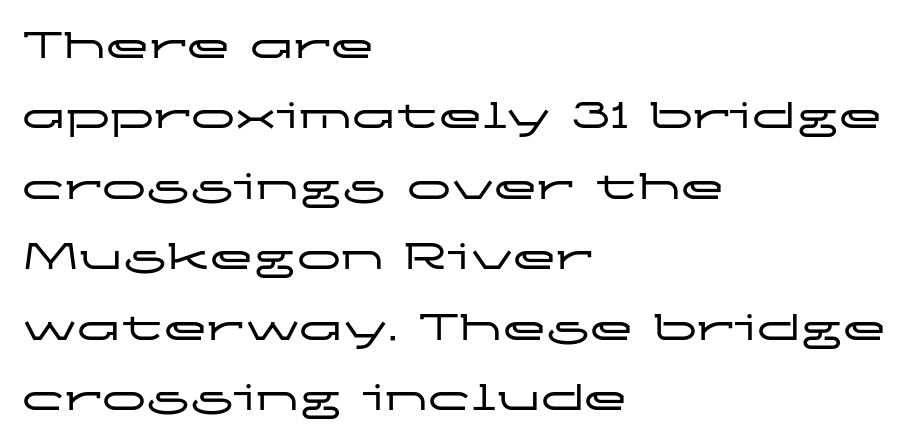
Q: Is the text italic (slanted)? A: No, it is upright.
Q: Is the typeface a serif or a sans-serif typeface? A: Sans-serif.
Q: Is the text underlined? A: No.
Q: How is the paragraph aligned? A: Left-aligned.
Q: Is the spacing between letters normal or unusually wide? A: Normal.
Q: Is the spacing between lines tight, normal or loose? A: Normal.
Q: Width (condensed, normal, or wide)? A: Wide.
Q: Stroke contrast? A: Low.
Q: x-height? A: Medium.
Q: Monospaced? A: No.
